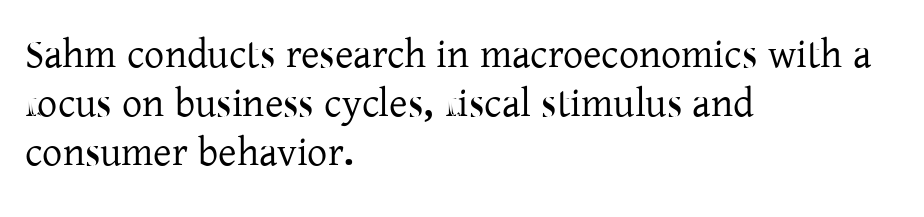
Q: Is the text italic (slanted)? A: No, it is upright.
Q: Is the typeface a serif or a sans-serif typeface? A: Serif.
Q: Is the text underlined? A: No.
Q: How is the paragraph aligned? A: Left-aligned.
Q: Is the spacing between letters normal or unusually wide? A: Normal.
Q: Width (condensed, normal, or wide)? A: Normal.
Q: Stroke contrast? A: Low.
Q: x-height? A: Medium.
Q: Monospaced? A: No.
